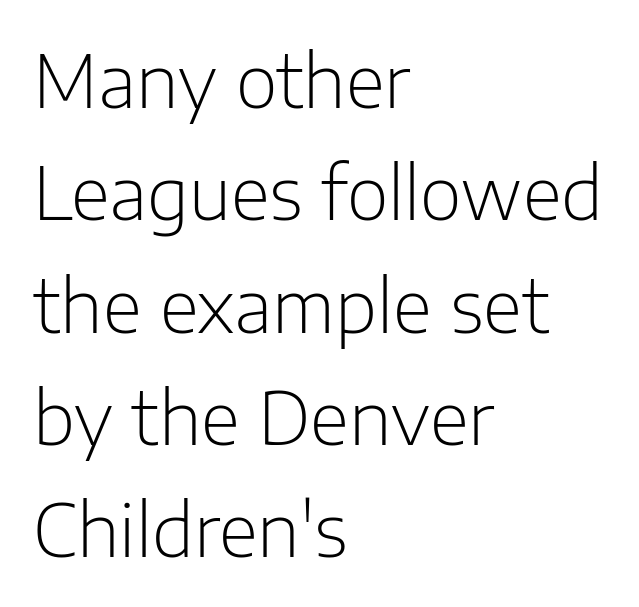
Q: Is the text bold? A: No.
Q: Is the text italic (slanted)? A: No, it is upright.
Q: Is the typeface a serif or a sans-serif typeface? A: Sans-serif.
Q: Is the text underlined? A: No.
Q: How is the paragraph aligned? A: Left-aligned.
Q: Is the spacing between letters normal or unusually wide? A: Normal.
Q: Is the spacing between lines tight, normal or loose? A: Normal.
Q: Width (condensed, normal, or wide)? A: Normal.
Q: Stroke contrast? A: Low.
Q: x-height? A: Medium.
Q: Monospaced? A: No.
